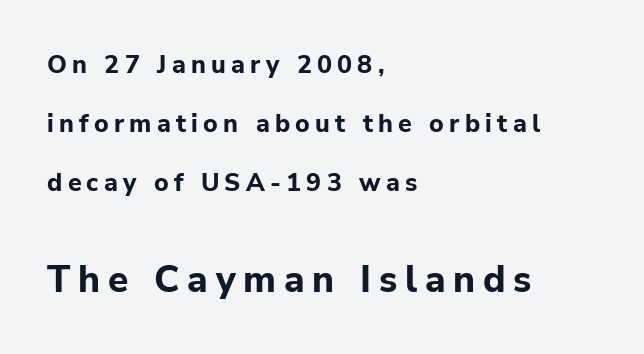
{"serif": "no", "italic": "no", "bold": "yes", "weight": "bold", "width": "normal", "stroke_contrast": "low", "x_height": "medium", "monospaced": "no", "underline": "no", "align": "left", "line_spacing": "loose", "line_spacing_ratio": 2.37, "letter_spacing": "wide", "letter_spacing_em": 0.21, "larger_block": "second", "size_ratio": 1.48, "glyph_px": 37}
